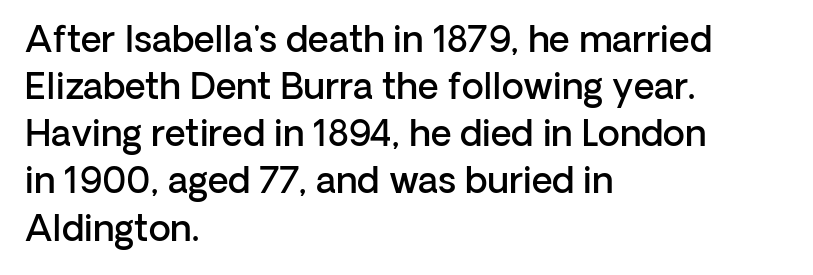
The image shows 36 px semibold sans-serif type, upright; set left-aligned, normal line spacing (1.31x), normal letter spacing, not underlined; low stroke contrast and a medium x-height.
